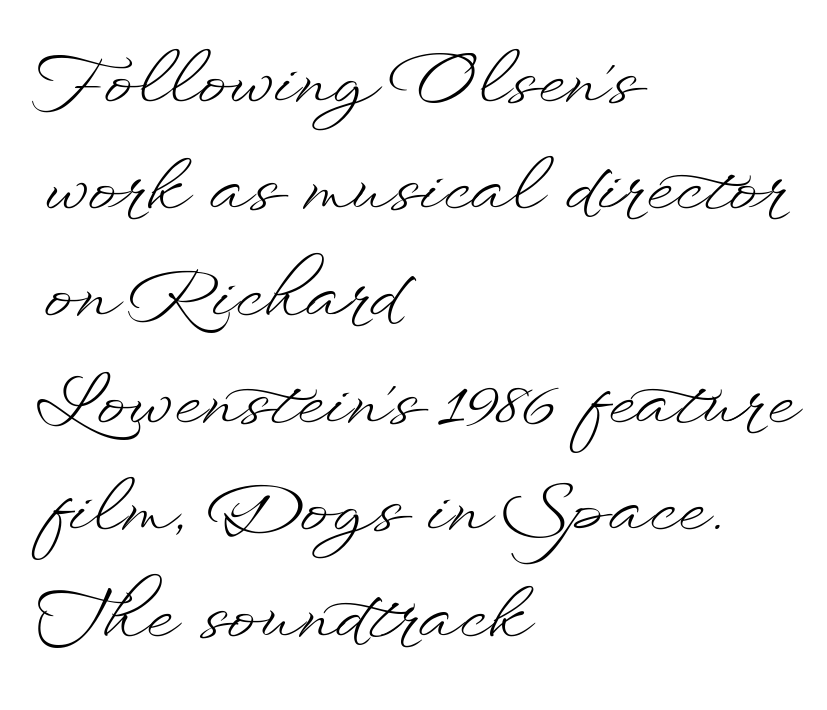
The image shows 70 px light, wide type; set left-aligned, normal line spacing (1.53x), normal letter spacing, not underlined; low stroke contrast and a small x-height.
